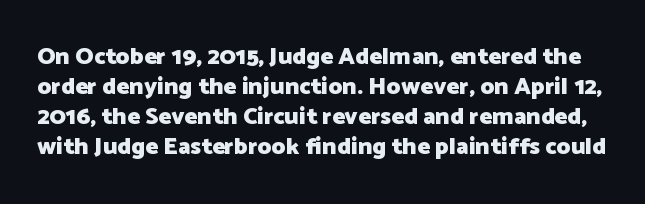
The letters are bold, with thick, heavy strokes. These lines keep a tight, regular rhythm from letter to letter. Beneath every word, the page is bare. When letters stand straight like this, we call the style roman or upright. Quick note: interline space is typical.
